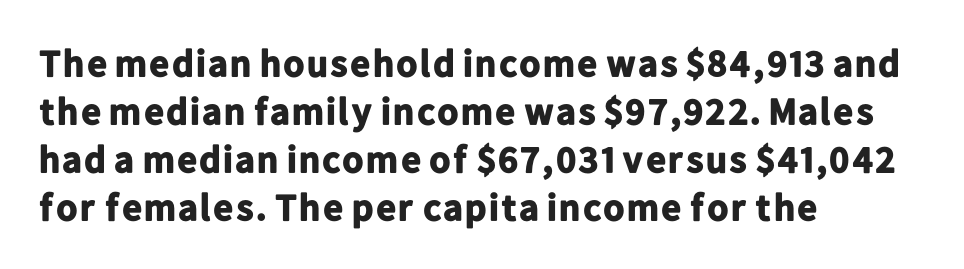
The space beneath each line is pristine and unruled. The passage shown is emphatically bold. Nope, not italic — everything's standing straight. The passage shown has conventional tracking throughout.
